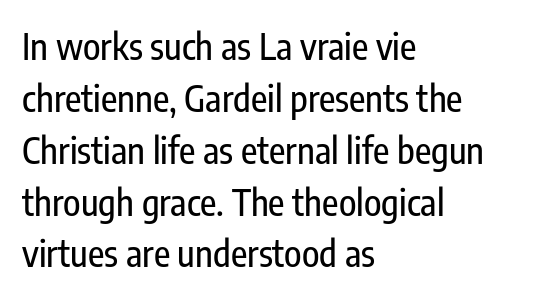
This is roman type, the default non-slanted kind. Here the designer chose a conventional face with non-uniform glyph widths. The type family on display is of the sans-serif kind. Rows of type keep a routine distance in the vertical direction. Descenders hang freely into open space. No extra tracking has been applied to these lines.
